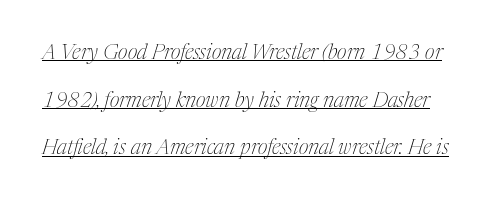
{"italic": "yes", "lean": "right", "slant_degrees": 17, "bold": "no", "underline": "yes", "line_spacing": "loose", "line_spacing_ratio": 2.27, "letter_spacing": "normal", "letter_spacing_em": 0.0, "glyph_px": 21}
